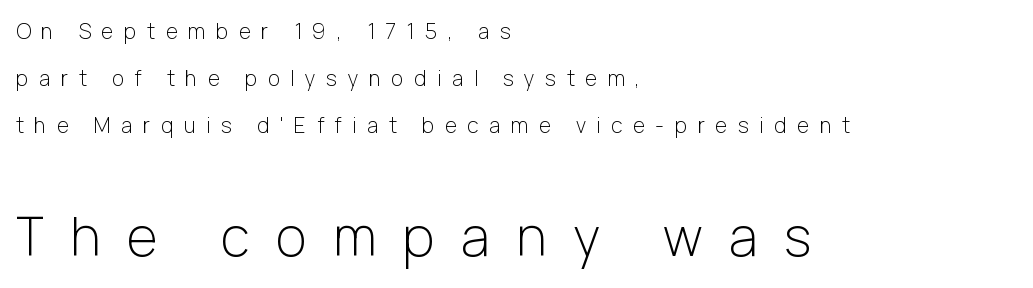
{"serif": "no", "italic": "no", "bold": "no", "weight": "light", "width": "normal", "stroke_contrast": "low", "x_height": "medium", "monospaced": "no", "underline": "no", "align": "left", "line_spacing": "loose", "line_spacing_ratio": 2.23, "letter_spacing": "wide", "letter_spacing_em": 0.5, "larger_block": "second", "size_ratio": 2.52, "glyph_px": 53}
